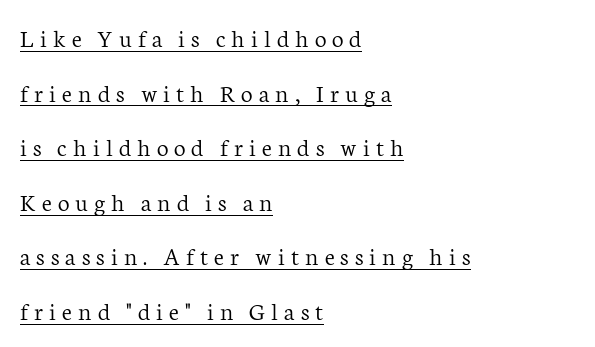
Students, note that the glyphs here are deliberately spaced far apart. The text block is weighted toward the left margin, trailing off unevenly rightward. Each line of the rendering has a horizontal stroke beneath the glyphs. Horizontal bands of white between lines are thick stripes.
